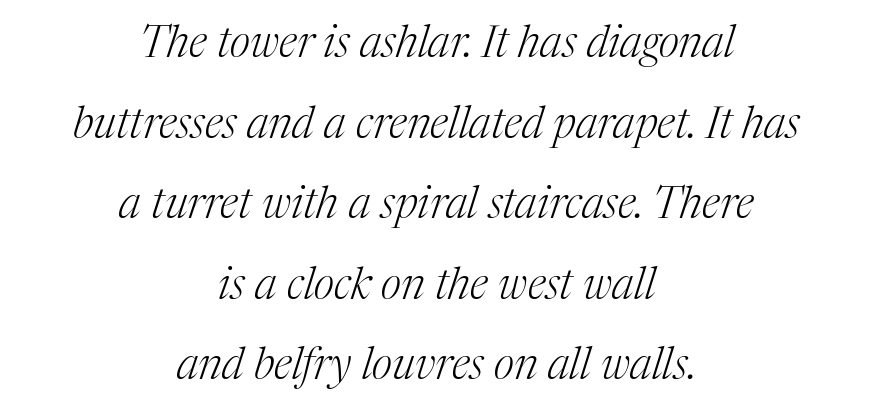
{"serif": "yes", "italic": "yes", "lean": "right", "slant_degrees": 17, "bold": "no", "weight": "light", "width": "normal", "stroke_contrast": "medium", "x_height": "medium", "monospaced": "no", "underline": "no", "align": "center", "line_spacing_ratio": 1.83, "letter_spacing": "normal", "letter_spacing_em": 0.0, "glyph_px": 44}
